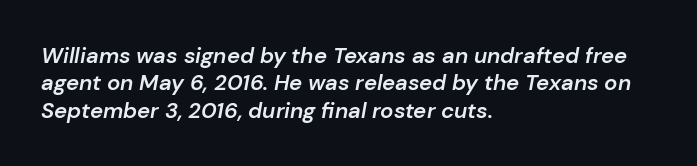
{"italic": "yes", "lean": "right", "slant_degrees": 10, "bold": "semi", "underline": "no", "align": "left", "line_spacing": "normal", "line_spacing_ratio": 1.25, "letter_spacing": "normal", "letter_spacing_em": 0.0, "glyph_px": 22}
